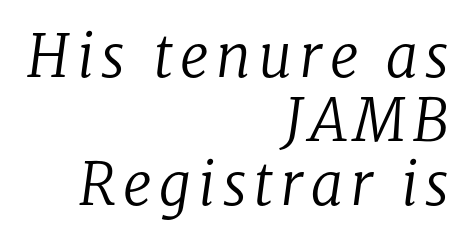
Q: Is the text bold? A: No.
Q: Is the text italic (slanted)? A: Yes, it leans right by about 8 degrees.
Q: Is the typeface a serif or a sans-serif typeface? A: Serif.
Q: Is the text underlined? A: No.
Q: How is the paragraph aligned? A: Right-aligned.
Q: Is the spacing between lines tight, normal or loose? A: Tight.
Q: Width (condensed, normal, or wide)? A: Normal.
Q: Stroke contrast? A: Low.
Q: x-height? A: Medium.
Q: Monospaced? A: No.
